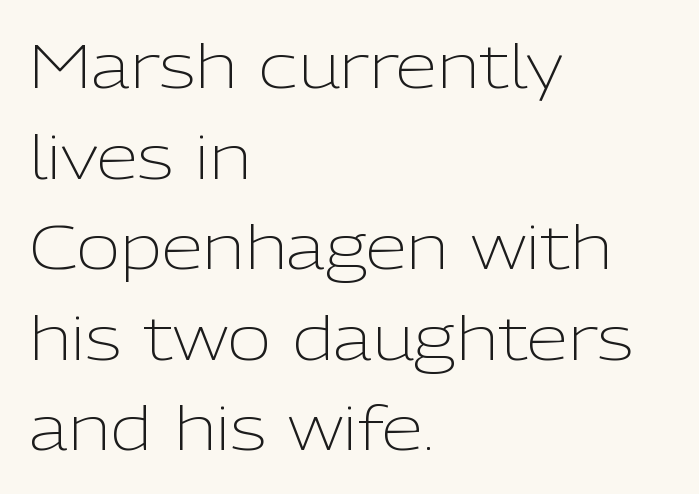
{"serif": "no", "italic": "no", "bold": "no", "weight": "light", "width": "normal", "stroke_contrast": "low", "x_height": "medium", "monospaced": "no", "underline": "no", "align": "left", "line_spacing": "normal", "line_spacing_ratio": 1.51, "letter_spacing": "normal", "letter_spacing_em": 0.0, "glyph_px": 60}
